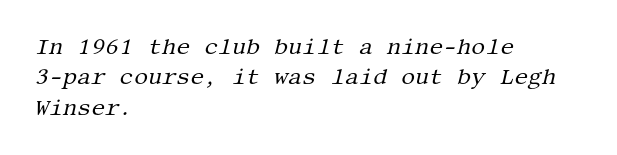
Q: Is the text bold? A: No.
Q: Is the text italic (slanted)? A: Yes, it leans right by about 13 degrees.
Q: Is the text underlined? A: No.
Q: How is the paragraph aligned? A: Left-aligned.
Q: Is the spacing between letters normal or unusually wide? A: Normal.
Q: Is the spacing between lines tight, normal or loose? A: Normal.
